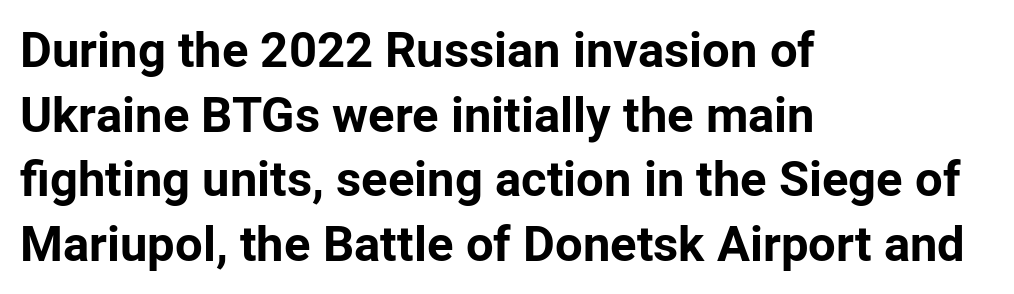
Italic? Not at all — the glyphs are vertical. Words appear dense and cohesive because spacing is normal. Check under the words: just untouched page. Each letter keeps its own natural width here, so spacing adapts to shape.
